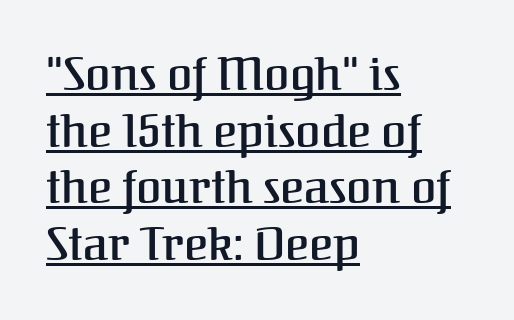
{"serif": "yes", "italic": "no", "bold": "semi", "weight": "semibold", "width": "normal", "stroke_contrast": "medium", "x_height": "medium", "monospaced": "no", "underline": "yes", "align": "left", "line_spacing_ratio": 1.23, "letter_spacing": "normal", "letter_spacing_em": 0.0, "glyph_px": 46}
